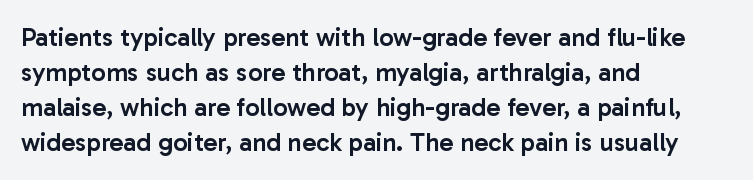
The image shows 26 px text type, upright; set left-aligned, normal line spacing (1.35x), normal letter spacing, not underlined.
